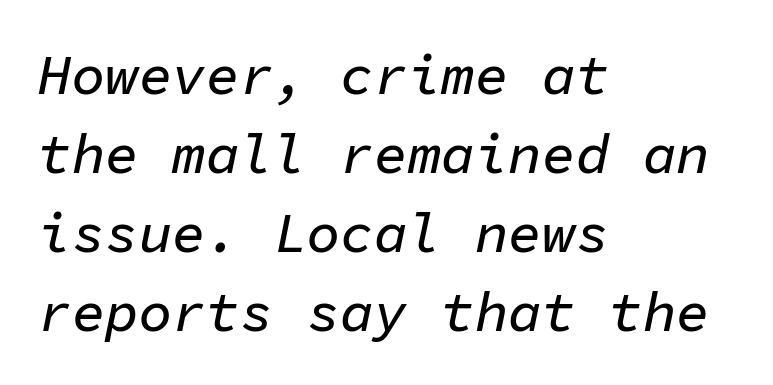
Q: Is the text italic (slanted)? A: Yes, it leans right by about 11 degrees.
Q: Is the text underlined? A: No.
Q: How is the paragraph aligned? A: Left-aligned.
Q: Is the spacing between letters normal or unusually wide? A: Normal.
Q: Is the spacing between lines tight, normal or loose? A: Normal.
Q: Width (condensed, normal, or wide)? A: Normal.
Q: Stroke contrast? A: Low.
Q: x-height? A: Medium.
Q: Monospaced? A: Yes.
